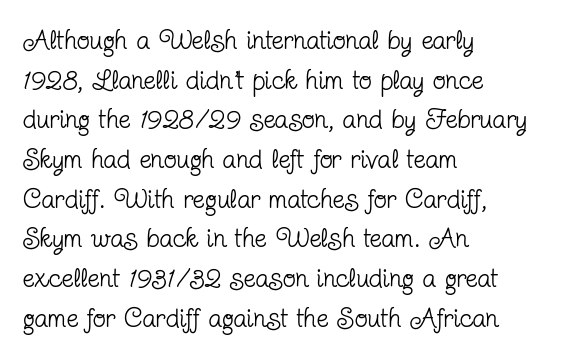
The image shows 27 px text type, upright; set left-aligned, normal line spacing (1.47x), normal letter spacing, not underlined.
